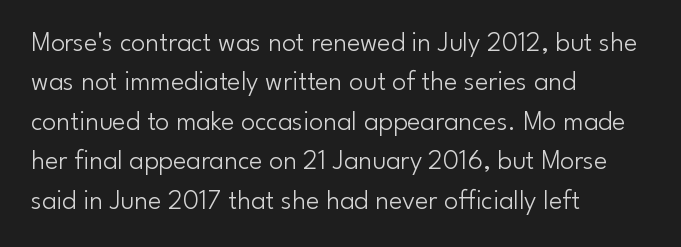
Each line starts at the same left margin while the right side varies. No italicization has been applied; the sample stays upright. Character widths vary here, with narrow letters taking less room than wide ones. The font is comparable to plain body text, perhaps lighter. The letterforms sit shoulder to shoulder at normal distance.
